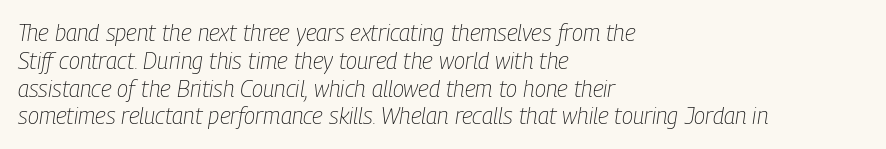
{"italic": "yes", "lean": "right", "slant_degrees": 9, "bold": "no", "underline": "no", "align": "left", "line_spacing_ratio": 1.21, "letter_spacing": "normal", "letter_spacing_em": 0.0, "glyph_px": 23}
